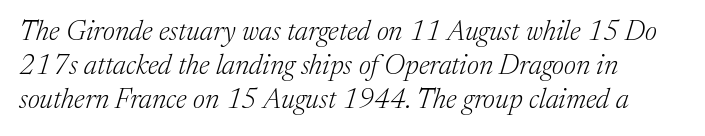
{"serif": "yes", "italic": "yes", "lean": "right", "slant_degrees": 17, "bold": "no", "weight": "light", "width": "normal", "stroke_contrast": "medium", "x_height": "medium", "monospaced": "no", "underline": "no", "align": "left", "line_spacing_ratio": 1.22, "letter_spacing": "normal", "letter_spacing_em": 0.0, "glyph_px": 28}
